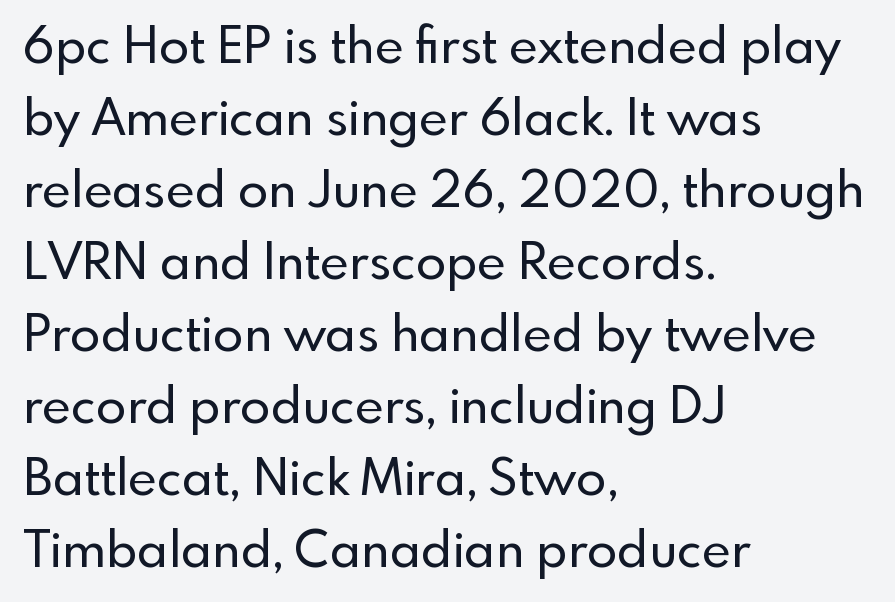
{"serif": "no", "italic": "no", "width": "normal", "x_height": "small", "monospaced": "no", "underline": "no", "align": "left", "line_spacing": "normal", "line_spacing_ratio": 1.44, "letter_spacing": "normal", "letter_spacing_em": 0.0, "glyph_px": 50}
